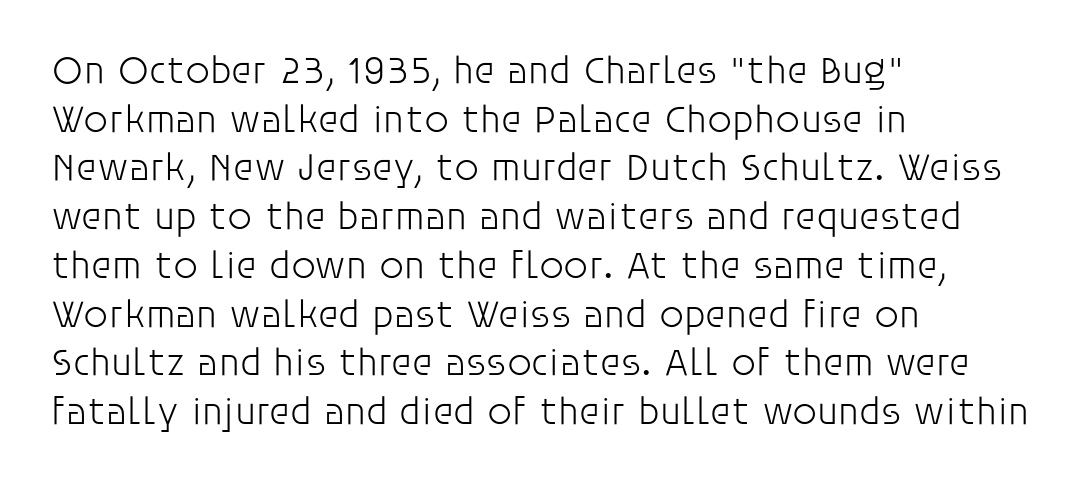
Q: Is the text bold? A: No.
Q: Is the text italic (slanted)? A: No, it is upright.
Q: Is the typeface a serif or a sans-serif typeface? A: Sans-serif.
Q: Is the text underlined? A: No.
Q: How is the paragraph aligned? A: Left-aligned.
Q: Is the spacing between letters normal or unusually wide? A: Normal.
Q: Is the spacing between lines tight, normal or loose? A: Normal.
Q: Width (condensed, normal, or wide)? A: Normal.
Q: Stroke contrast? A: Low.
Q: x-height? A: Large.
Q: Monospaced? A: No.
